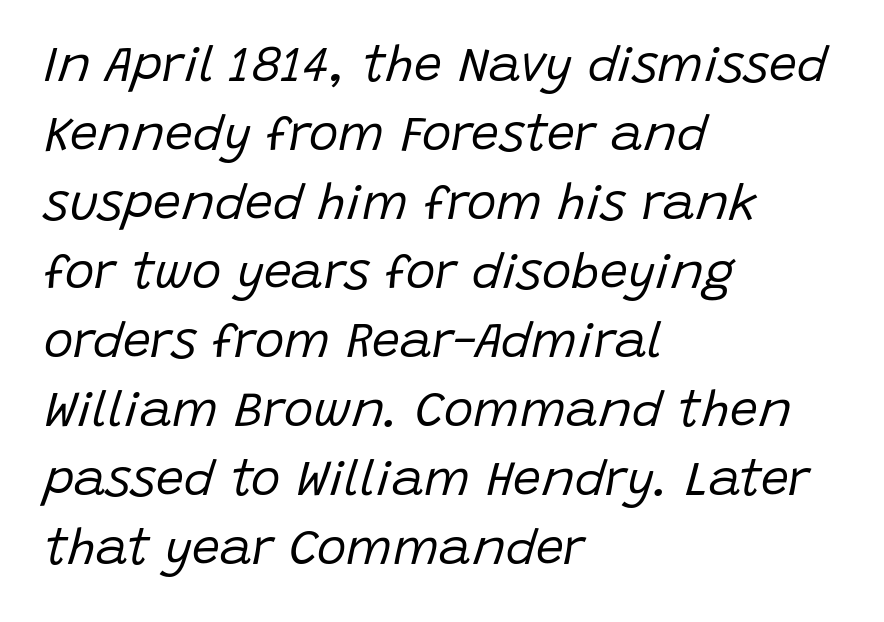
The image shows 50 px regular-weight type, italic (leaning right); set left-aligned, normal line spacing (1.38x), normal letter spacing, not underlined; low stroke contrast and a large x-height.
